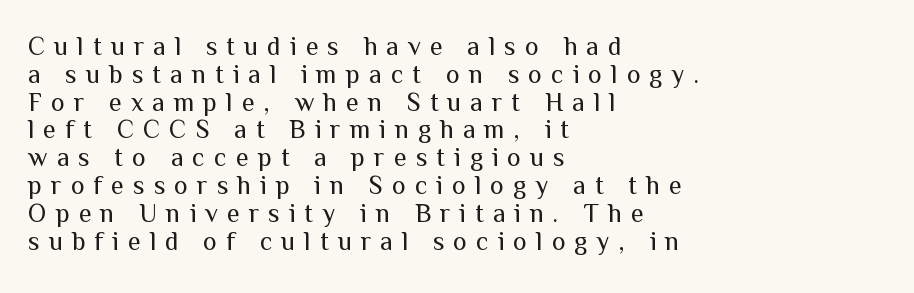
Q: Is the text bold? A: No.
Q: Is the text italic (slanted)? A: No, it is upright.
Q: Is the text underlined? A: No.
Q: How is the paragraph aligned? A: Left-aligned.
Q: Is the spacing between letters normal or unusually wide? A: Unusually wide.
Q: Is the spacing between lines tight, normal or loose? A: Tight.
